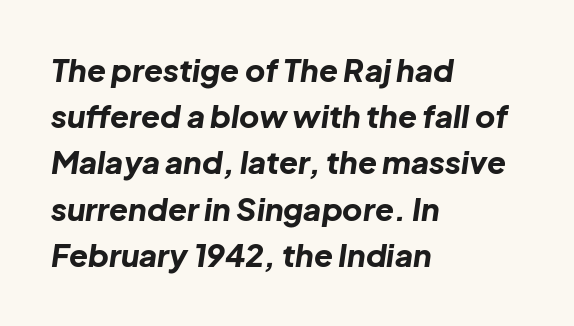
{"italic": "yes", "lean": "right", "slant_degrees": 8, "bold": "yes", "weight": "bold", "width": "normal", "stroke_contrast": "low", "x_height": "medium", "monospaced": "no", "underline": "no", "align": "left", "line_spacing": "normal", "line_spacing_ratio": 1.49, "letter_spacing": "normal", "letter_spacing_em": 0.0, "glyph_px": 31}
